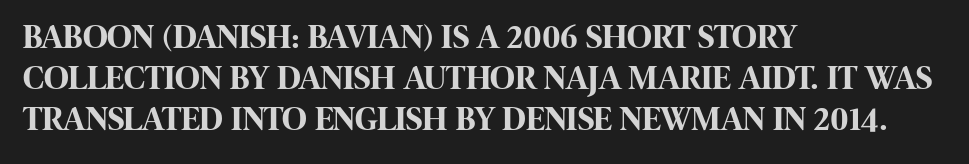
The image shows 34 px bold, condensed sans-serif type, upright; set left-aligned, line spacing 1.21x, normal letter spacing, not underlined; high stroke contrast and a large x-height.
